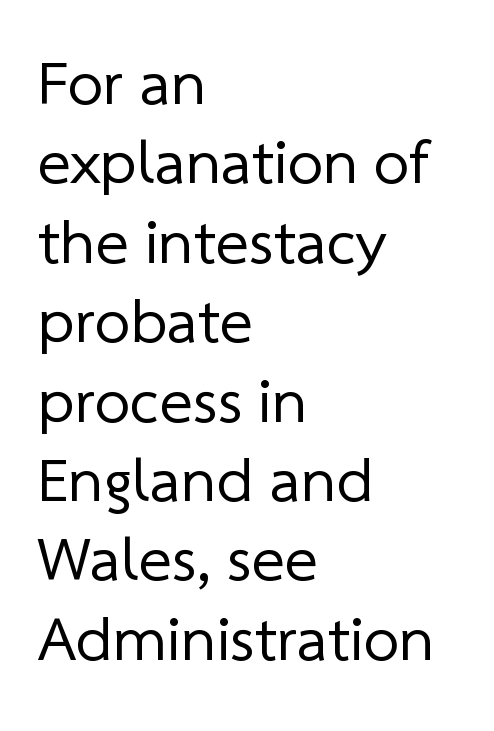
Glance below the letters and you will spot only blank space. Nothing unusual about the tracking: characters are spaced as the font intends. The face used here is proportionally spaced, like ordinary book or web type. Where is the straight margin? On the left.
